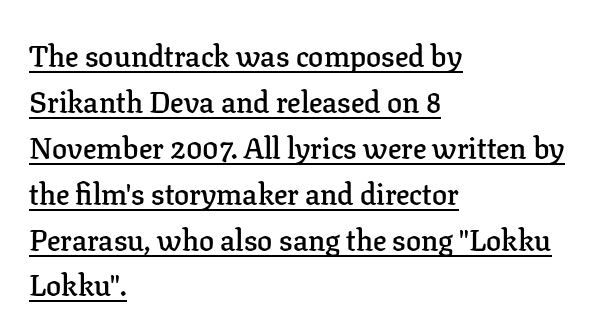
Q: Is the text bold? A: Semi-bold.
Q: Is the text italic (slanted)? A: No, it is upright.
Q: Is the typeface a serif or a sans-serif typeface? A: Serif.
Q: Is the text underlined? A: Yes.
Q: How is the paragraph aligned? A: Left-aligned.
Q: Is the spacing between letters normal or unusually wide? A: Normal.
Q: Is the spacing between lines tight, normal or loose? A: Normal.
Q: Width (condensed, normal, or wide)? A: Normal.
Q: Stroke contrast? A: Low.
Q: x-height? A: Medium.
Q: Monospaced? A: No.
